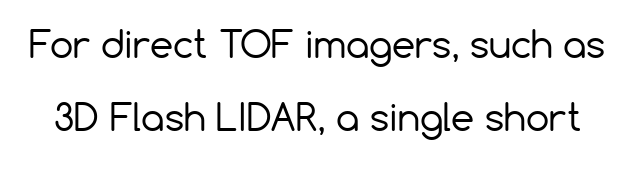
The image shows 37 px regular-weight sans-serif type, upright; set loose line spacing (1.98x), normal letter spacing, not underlined; low stroke contrast and a medium x-height.
